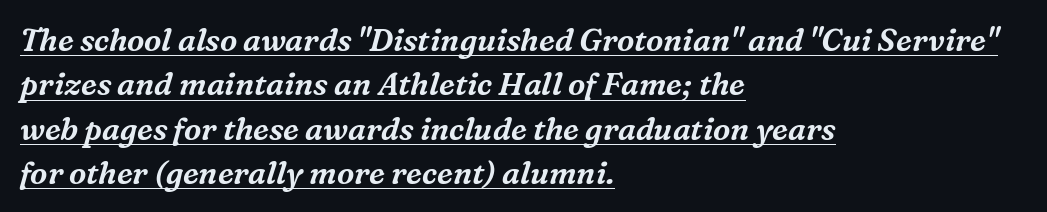
Students, note that the glyphs here touch the page at normal intervals. Little horizontal feet cap the strokes, marking this as serif type. A rule runs beneath these lines of type. Note the varied advance widths — an 'i' is clearly narrower than an 'm'. Which margin do the lines hug? The left one — the right edge is uneven. Reading down the column, the eye jumps a familiar distance to each next line.
